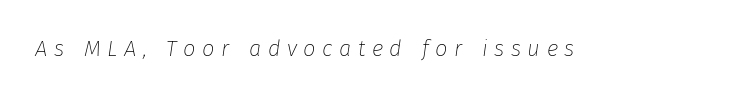
Q: Is the text bold? A: No.
Q: Is the text italic (slanted)? A: Yes, it leans right by about 8 degrees.
Q: Is the text underlined? A: No.
Q: Is the spacing between letters normal or unusually wide? A: Unusually wide.
